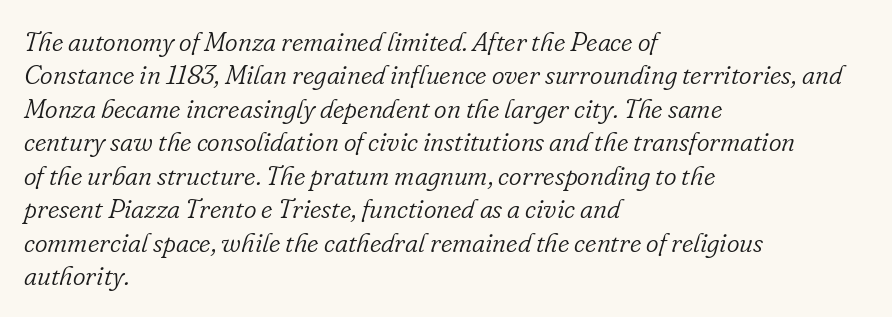
{"italic": "yes", "lean": "right", "slant_degrees": 16, "bold": "no", "underline": "no", "align": "left", "line_spacing_ratio": 1.24, "letter_spacing": "normal", "letter_spacing_em": 0.0, "glyph_px": 27}
